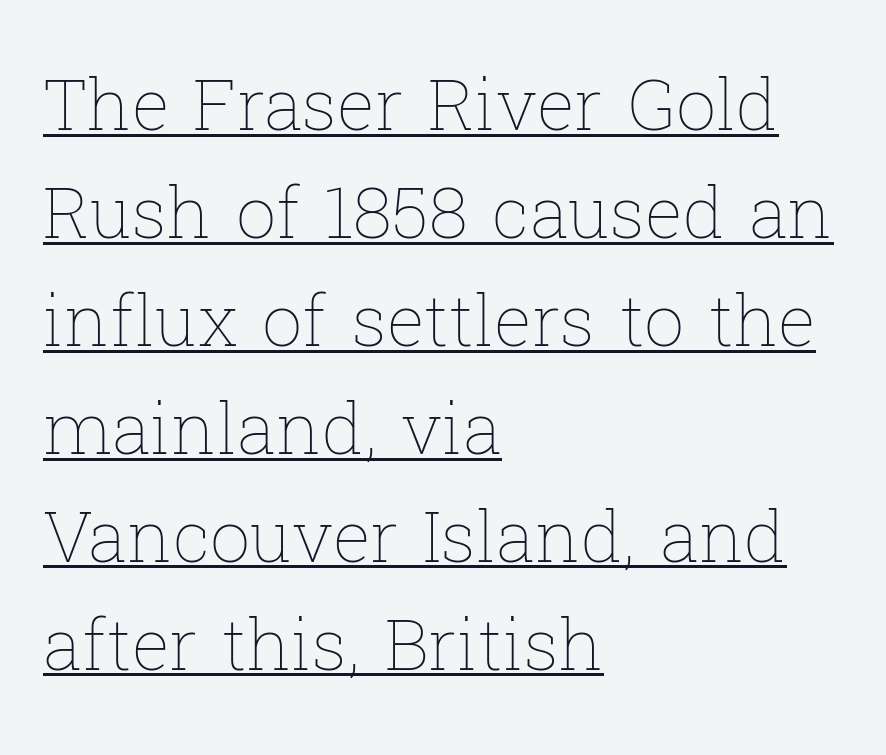
Q: Is the text bold? A: No.
Q: Is the text italic (slanted)? A: No, it is upright.
Q: Is the text underlined? A: Yes.
Q: How is the paragraph aligned? A: Left-aligned.
Q: Is the spacing between letters normal or unusually wide? A: Normal.
Q: Is the spacing between lines tight, normal or loose? A: Normal.
Q: Width (condensed, normal, or wide)? A: Normal.
Q: Stroke contrast? A: Low.
Q: x-height? A: Medium.
Q: Monospaced? A: No.
